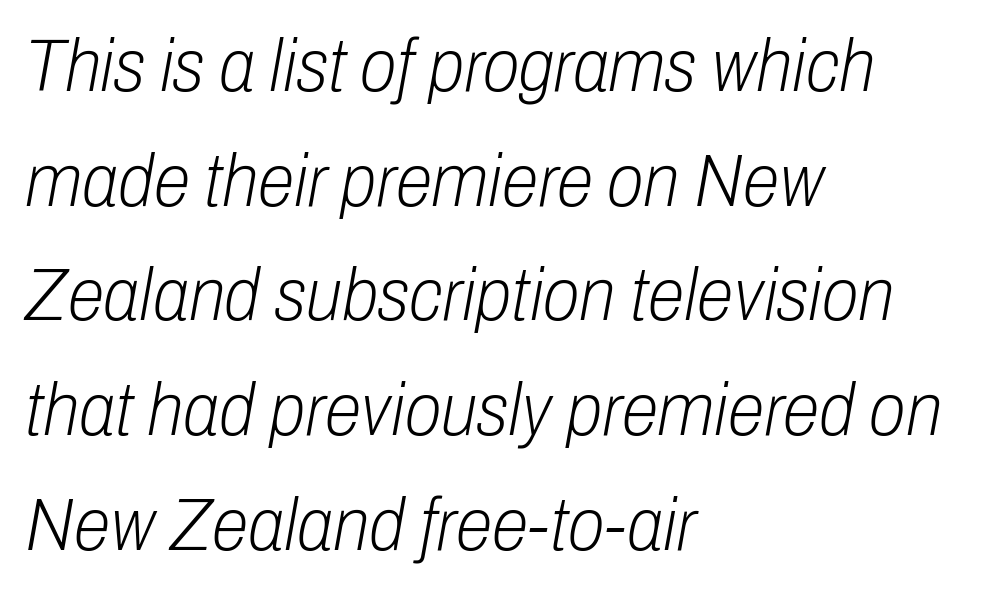
Alignment: flush left. Does the lettering tilt? It does — this is italic. Varying glyph widths throughout — classic text-font behaviour. Caption: standard tracking, unaltered. Stroke mass is kept to a normal reading level or below. The zone under the glyphs is completely vacant.
